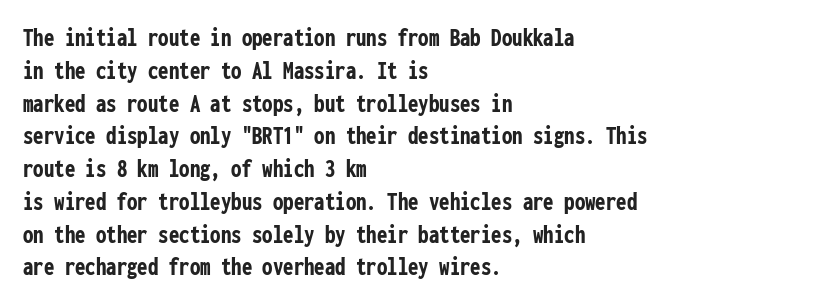
Reading down the column, the eye jumps a familiar distance to each next line. The passage shown is not underscored anywhere. Its strokes are broad and dark, the hallmark of bold type. Quick note: not italic, upright. Observe the ordinary spacing: letters are neighbours, not strangers. Line beginnings align vertically; line endings do not.
